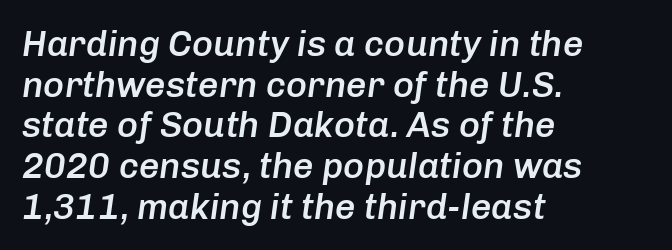
The image shows 36 px semibold type, italic (leaning right); set left-aligned, tight line spacing (1.13x), normal letter spacing, not underlined; low stroke contrast and a medium x-height.
